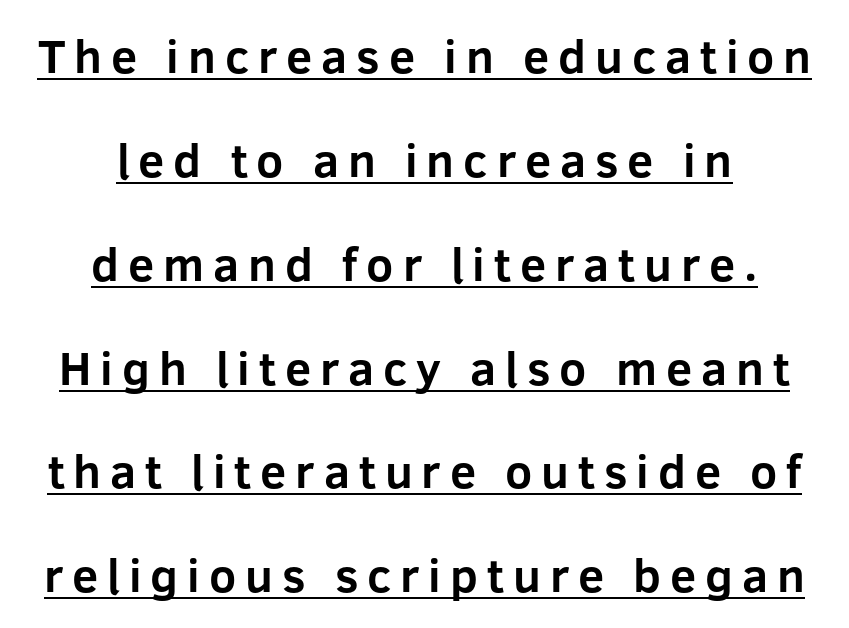
The face used here is proportionally spaced, like ordinary book or web type. The paragraph shown floats in the horizontal middle. Glance below the letters and you will spot a drawn line. Thick stems and heavy bowls — unmistakably bold. This is the regular roman posture of the typeface. This block would shrink considerably if given ordinary leading; it's expanded now.
